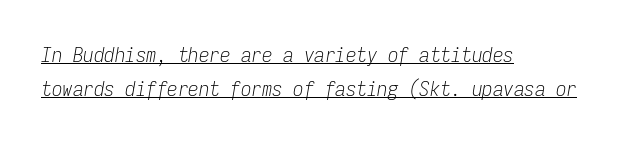
{"italic": "yes", "lean": "right", "slant_degrees": 9, "bold": "no", "underline": "yes", "align": "left", "line_spacing": "normal", "line_spacing_ratio": 1.64, "letter_spacing": "normal", "letter_spacing_em": 0.0, "glyph_px": 21}
